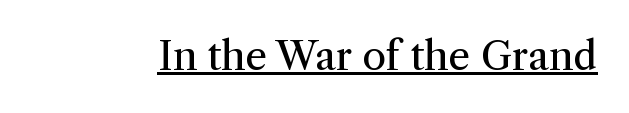
Spacing verdict: proportional, widths tailored to each character. The cut favours lightness, reaching ordinary text weight at its darkest. Glyph-to-glyph distance matches everyday printed text. Posture: upright roman. These characters rest on top of a visible drawn line. Observe the serifs anchoring each vertical stroke in this sample.
